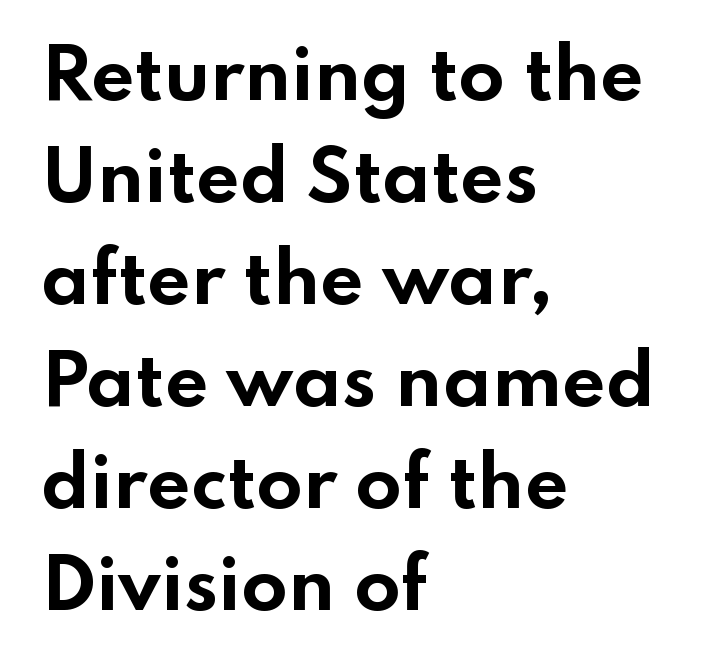
Looks like regular typesetting: each glyph gets only the width it needs. Upright lettering throughout. If you measured baseline to baseline, you'd find a middling distance. Where is the straight margin? On the left. Only glyphs here, with clear space below each row.
